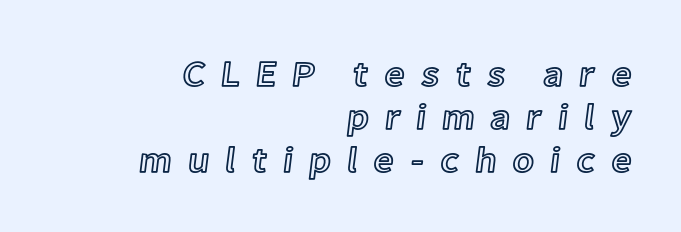
The image shows 36 px text type; set right-aligned, line spacing 1.19x, unusually wide letter spacing (+0.43 em), not underlined; a medium x-height.
